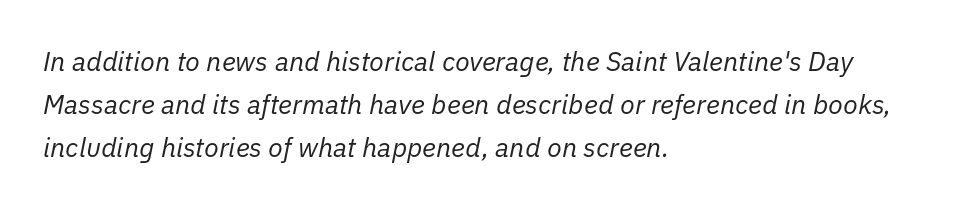
Summary of weight: not heavy and not bold. Every character sits at an angle, as italics do. Words appear dense and cohesive because spacing is normal. How would I describe the line gaps? Plain and ordinary.
